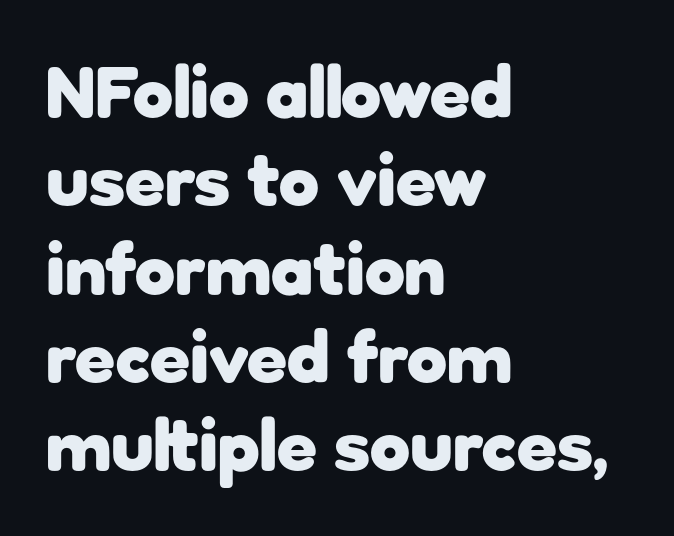
Q: Is the text bold? A: Yes.
Q: Is the text italic (slanted)? A: No, it is upright.
Q: Is the typeface a serif or a sans-serif typeface? A: Sans-serif.
Q: Is the text underlined? A: No.
Q: How is the paragraph aligned? A: Left-aligned.
Q: Is the spacing between letters normal or unusually wide? A: Normal.
Q: Width (condensed, normal, or wide)? A: Normal.
Q: Stroke contrast? A: Low.
Q: x-height? A: Medium.
Q: Monospaced? A: No.
